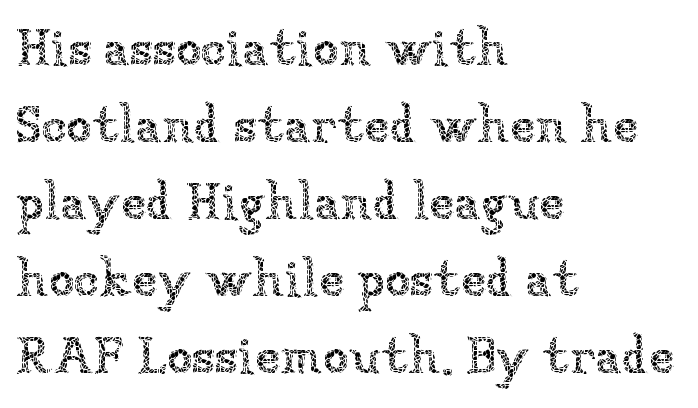
{"italic": "no", "bold": "no", "weight": "thin", "width": "normal", "stroke_contrast": "low", "x_height": "medium", "monospaced": "no", "underline": "no", "align": "left", "line_spacing": "normal", "line_spacing_ratio": 1.48, "letter_spacing": "normal", "letter_spacing_em": 0.0, "glyph_px": 52}
